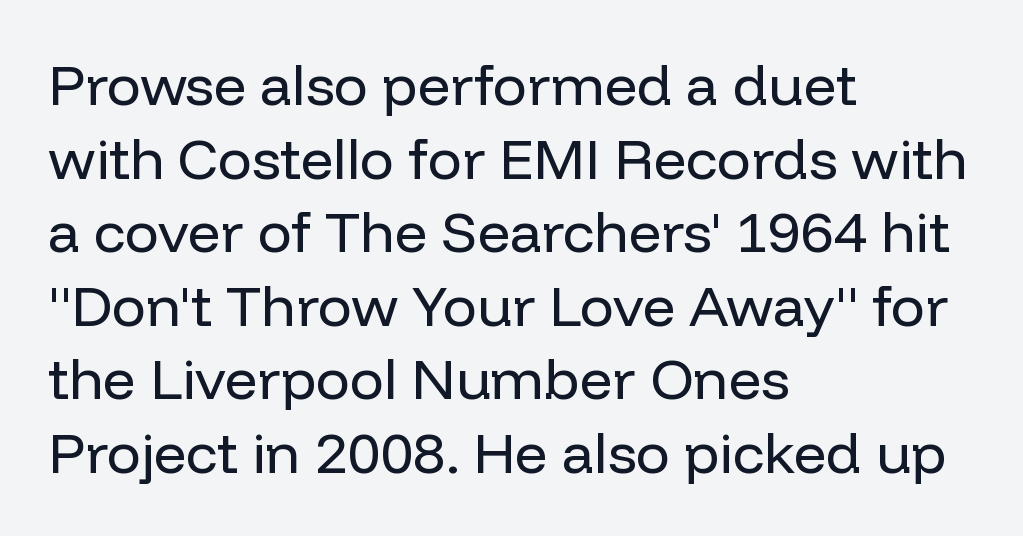
The image shows 57 px regular-weight sans-serif type, upright; set left-aligned, normal line spacing (1.29x), normal letter spacing, not underlined; low stroke contrast and a medium x-height.
